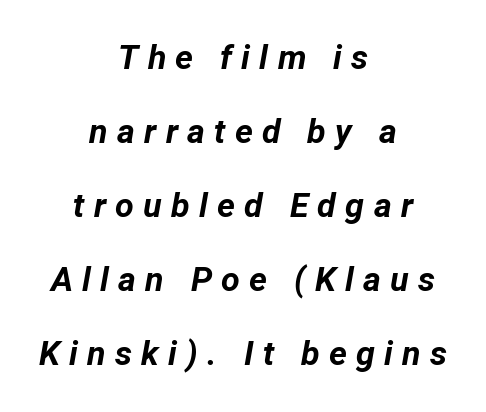
{"italic": "yes", "lean": "right", "slant_degrees": 12, "bold": "yes", "weight": "bold", "width": "normal", "stroke_contrast": "low", "x_height": "medium", "monospaced": "no", "underline": "no", "align": "center", "line_spacing": "loose", "line_spacing_ratio": 2.18, "letter_spacing": "wide", "letter_spacing_em": 0.27, "glyph_px": 34}
